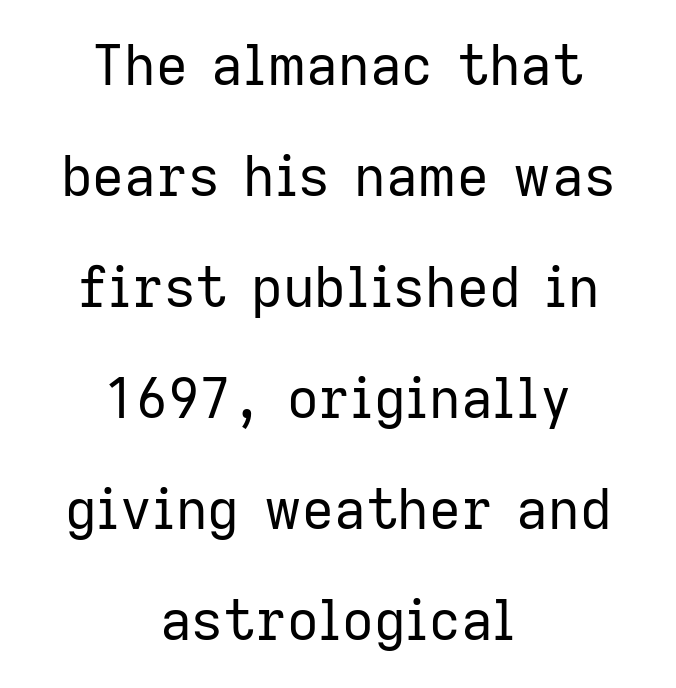
The image shows 55 px regular-weight sans-serif type, upright; set centered, loose line spacing (2.02x), normal letter spacing, not underlined; low stroke contrast and a medium x-height.
